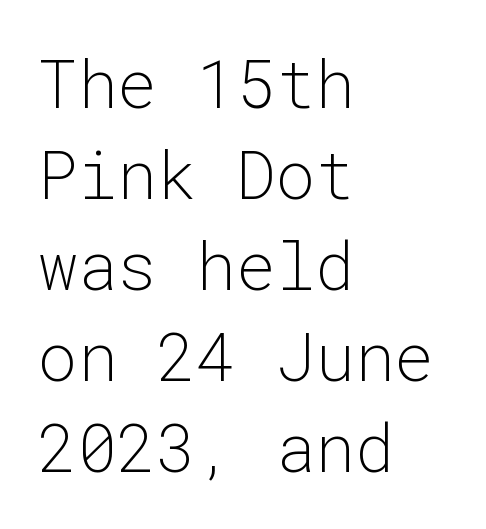
{"serif": "no", "italic": "no", "bold": "no", "weight": "light", "width": "normal", "stroke_contrast": "low", "x_height": "medium", "monospaced": "yes", "underline": "no", "align": "left", "line_spacing": "normal", "line_spacing_ratio": 1.38, "letter_spacing": "normal", "letter_spacing_em": 0.0, "glyph_px": 66}
